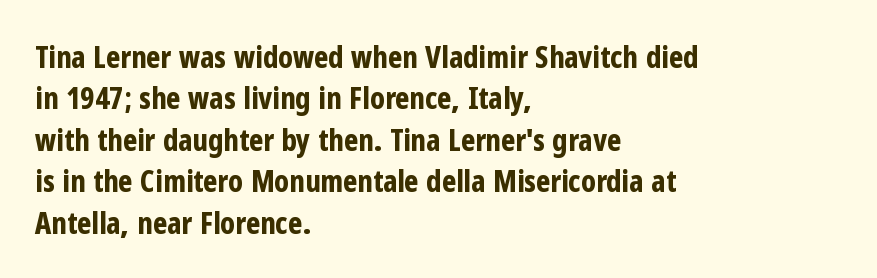
Q: Is the text bold? A: Yes.
Q: Is the text italic (slanted)? A: No, it is upright.
Q: Is the typeface a serif or a sans-serif typeface? A: Sans-serif.
Q: Is the text underlined? A: No.
Q: How is the paragraph aligned? A: Left-aligned.
Q: Is the spacing between letters normal or unusually wide? A: Normal.
Q: Is the spacing between lines tight, normal or loose? A: Normal.
Q: Width (condensed, normal, or wide)? A: Condensed.
Q: Stroke contrast? A: Low.
Q: x-height? A: Medium.
Q: Monospaced? A: No.
